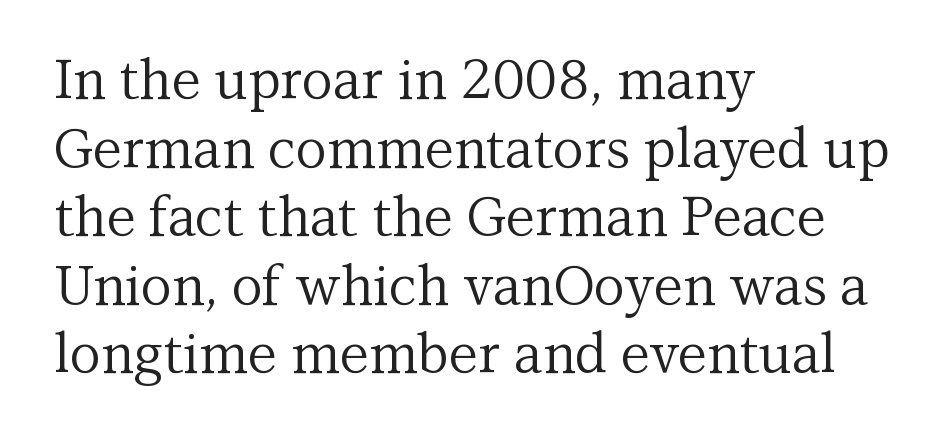
The image shows 54 px regular-weight serif type, upright; set left-aligned, normal line spacing (1.27x), normal letter spacing, not underlined; medium stroke contrast and a medium x-height.
